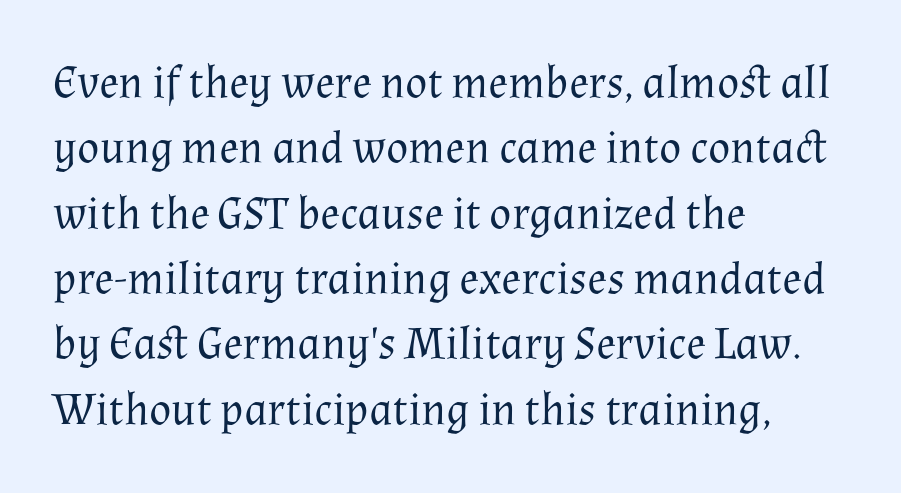
The letters stand straight up with perfectly vertical stems. Look at the bottom of the vertical strokes: they flare into serifs here. This rendering uses left alignment, leaving the right contour irregular. Reading down the column, the eye jumps a familiar distance to each next line. Compared with typical body copy, the letter spacing here is the same. Descenders hang freely into open space.
